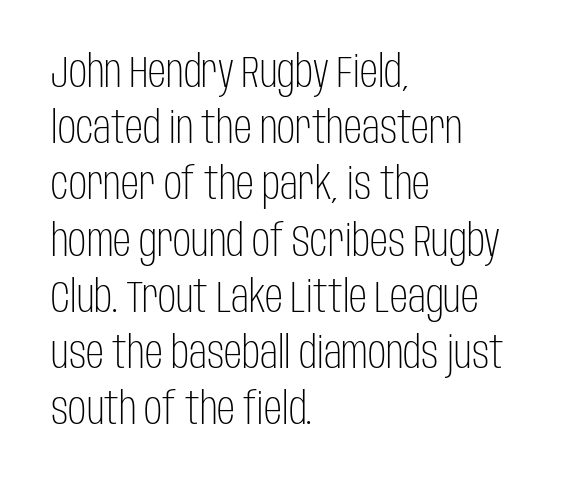
Q: Is the text bold? A: No.
Q: Is the text italic (slanted)? A: No, it is upright.
Q: Is the typeface a serif or a sans-serif typeface? A: Sans-serif.
Q: Is the text underlined? A: No.
Q: How is the paragraph aligned? A: Left-aligned.
Q: Is the spacing between letters normal or unusually wide? A: Normal.
Q: Is the spacing between lines tight, normal or loose? A: Normal.
Q: Width (condensed, normal, or wide)? A: Condensed.
Q: Stroke contrast? A: Low.
Q: x-height? A: Large.
Q: Monospaced? A: No.
